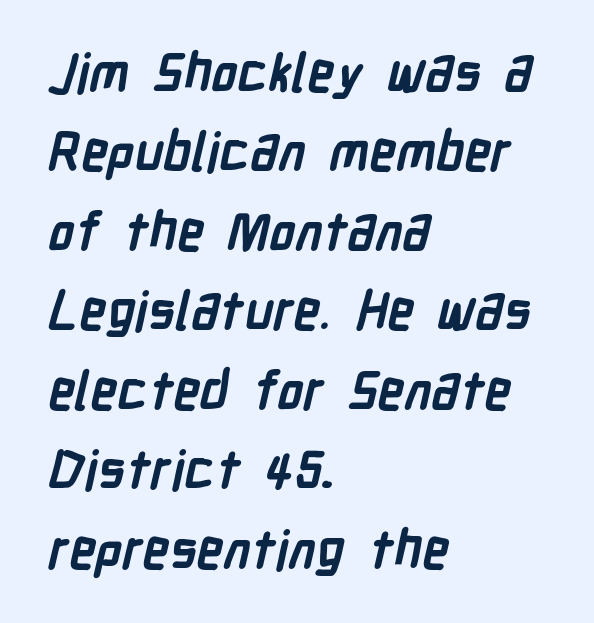
{"serif": "no", "bold": "yes", "weight": "semibold", "width": "condensed", "stroke_contrast": "low", "x_height": "medium", "monospaced": "no", "underline": "no", "align": "left", "line_spacing": "normal", "line_spacing_ratio": 1.5, "letter_spacing": "normal", "letter_spacing_em": 0.0, "glyph_px": 53}
